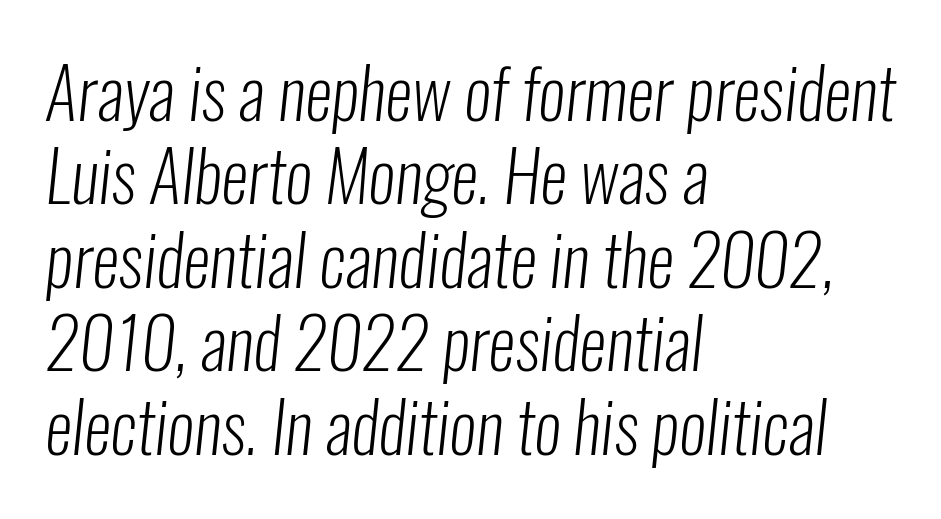
{"serif": "no", "bold": "no", "weight": "light", "width": "condensed", "stroke_contrast": "low", "x_height": "medium", "monospaced": "no", "underline": "no", "align": "left", "line_spacing_ratio": 1.21, "letter_spacing": "normal", "letter_spacing_em": 0.0, "glyph_px": 69}
